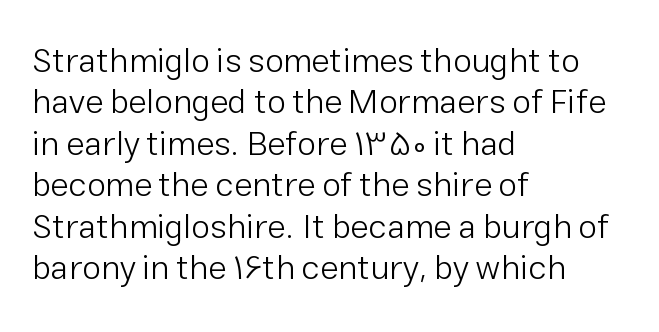
Notice how the passage keeps a crisp vertical edge on the left only. Inter-character spacing is left at the font's built-in metrics. Think of a printed novel: that variable character pitch is what you see here. Letters have the restrained weight of plain body copy at most. The rendering shows plain stroke endings on the letterforms — a sans-serif design. A typesetter would mark this as roman, not italic.
